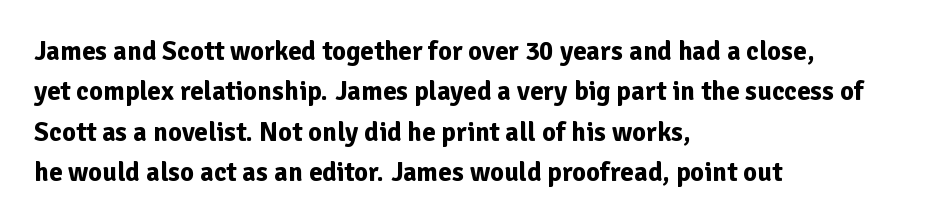
The image shows 27 px bold type, upright; set left-aligned, normal line spacing (1.5x), normal letter spacing, not underlined.
